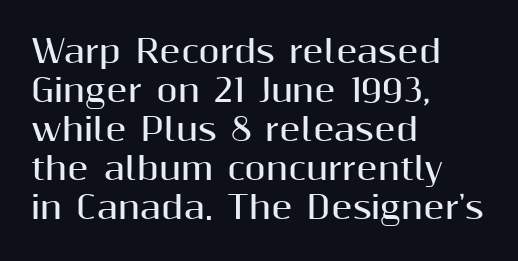
Notice how the stems are strictly vertical — no italics here. A typesetter would call this proportional, since set widths differ per character. A sans-serif font was chosen for this passage. The typesetting leans heavy: a genuine bold. Beneath every word, the page is bare.
